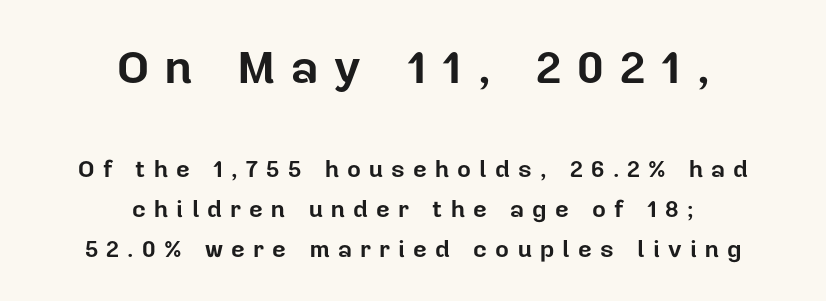
Q: Is the text bold? A: Yes.
Q: Is the text italic (slanted)? A: No, it is upright.
Q: Is the typeface a serif or a sans-serif typeface? A: Sans-serif.
Q: Is the text underlined? A: No.
Q: How is the paragraph aligned? A: Centered.
Q: Is the spacing between letters normal or unusually wide? A: Unusually wide.
Q: Is the spacing between lines tight, normal or loose? A: Normal.
Q: Which block of text is set in a larger size, the first (top) or the second (bottom)? A: The first (top) one.
Q: Width (condensed, normal, or wide)? A: Normal.
Q: Stroke contrast? A: Low.
Q: x-height? A: Medium.
Q: Monospaced? A: No.
